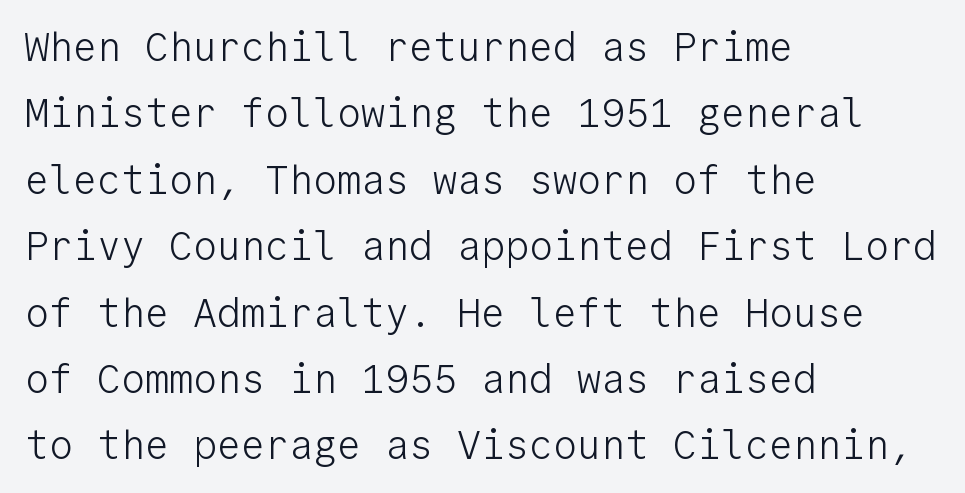
Q: Is the text bold? A: No.
Q: Is the text italic (slanted)? A: No, it is upright.
Q: Is the typeface a serif or a sans-serif typeface? A: Sans-serif.
Q: Is the text underlined? A: No.
Q: How is the paragraph aligned? A: Left-aligned.
Q: Is the spacing between letters normal or unusually wide? A: Normal.
Q: Is the spacing between lines tight, normal or loose? A: Normal.
Q: Width (condensed, normal, or wide)? A: Normal.
Q: Stroke contrast? A: Low.
Q: x-height? A: Medium.
Q: Monospaced? A: Yes.
